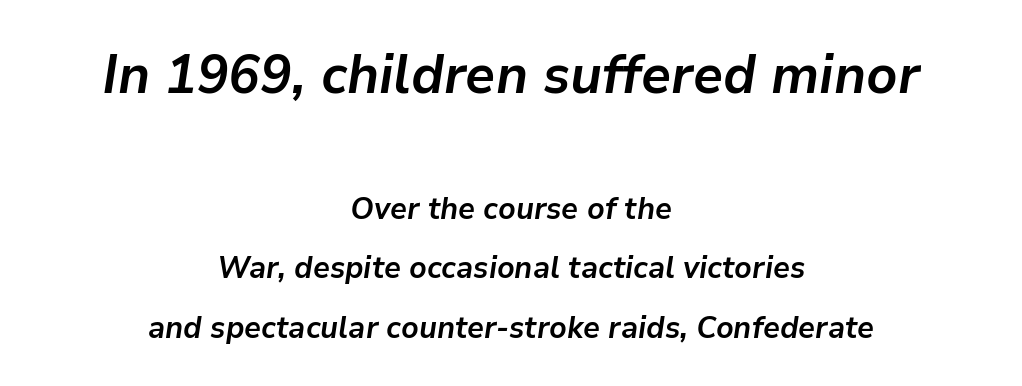
The image shows 55 px semibold type, italic (leaning right); set centered, loose line spacing (1.92x), normal letter spacing, not underlined; the first (top) block is 1.77x larger; low stroke contrast and a medium x-height.
